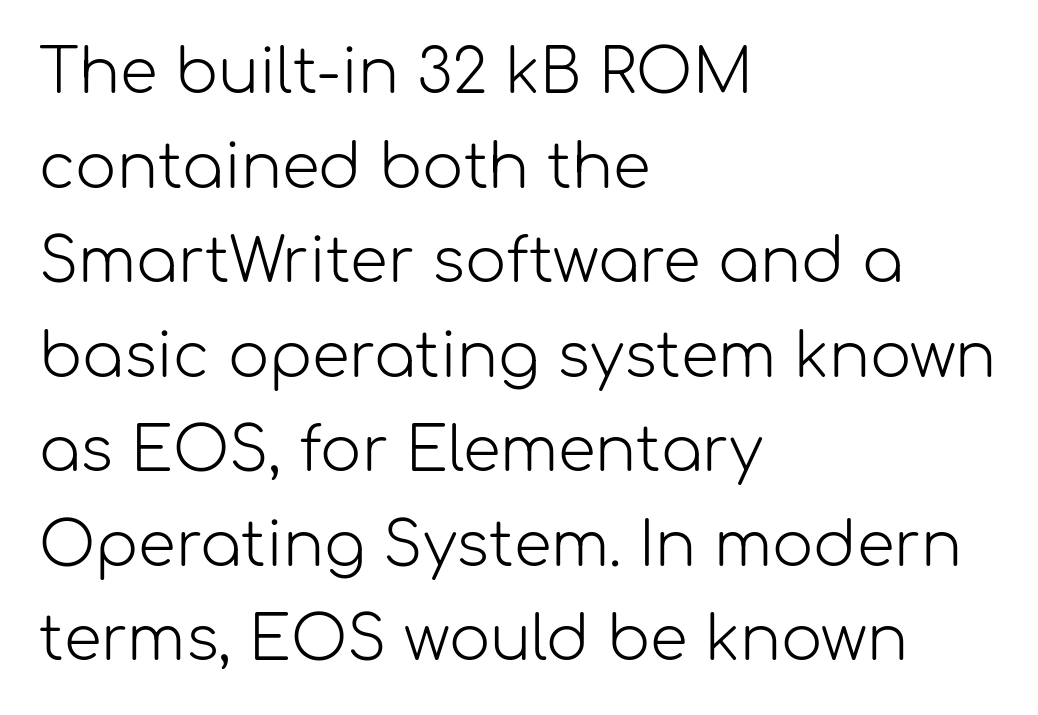
{"serif": "no", "italic": "no", "bold": "no", "weight": "light", "width": "normal", "stroke_contrast": "low", "x_height": "medium", "monospaced": "no", "underline": "no", "align": "left", "line_spacing": "normal", "line_spacing_ratio": 1.55, "letter_spacing": "normal", "letter_spacing_em": 0.0, "glyph_px": 61}
